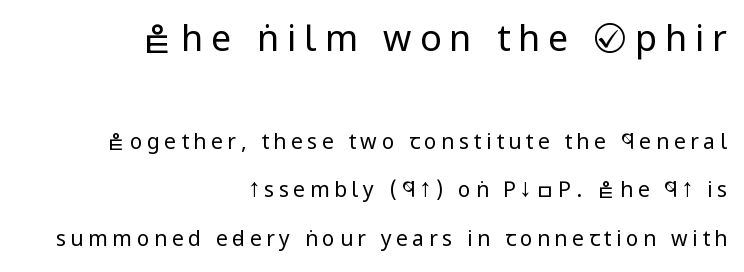
{"serif": "no", "italic": "no", "bold": "no", "weight": "regular", "width": "condensed", "stroke_contrast": "low", "x_height": "large", "monospaced": "no", "underline": "no", "align": "right", "line_spacing": "loose", "line_spacing_ratio": 2.31, "letter_spacing": "wide", "letter_spacing_em": 0.22, "larger_block": "first", "size_ratio": 1.71, "glyph_px": 36}
